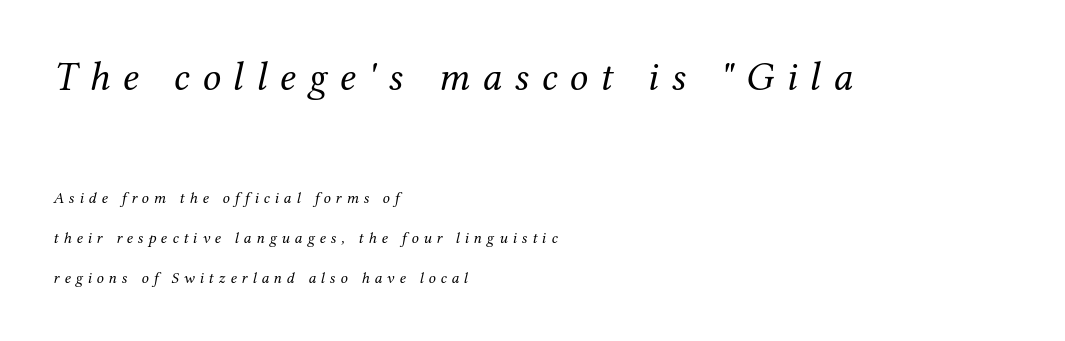
{"serif": "yes", "italic": "yes", "lean": "right", "slant_degrees": 12, "bold": "no", "weight": "regular", "width": "normal", "stroke_contrast": "medium", "x_height": "medium", "monospaced": "no", "underline": "no", "align": "left", "line_spacing": "loose", "line_spacing_ratio": 2.5, "letter_spacing": "wide", "letter_spacing_em": 0.3, "larger_block": "first", "size_ratio": 2.56, "glyph_px": 41}
